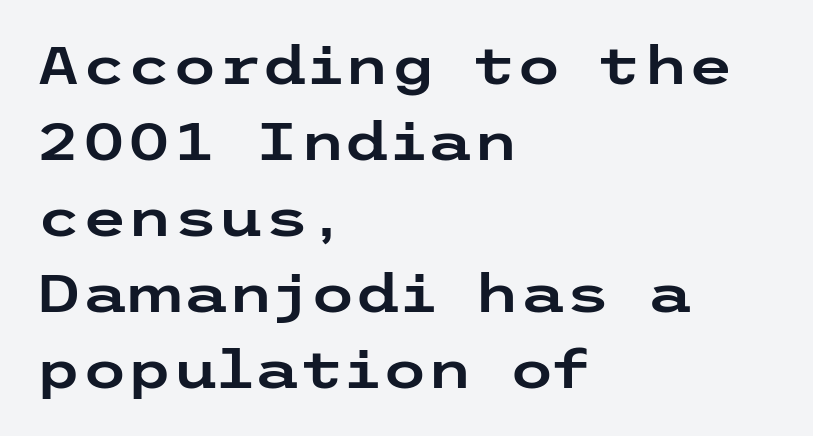
Ordinary non-slanted type is in use. The passage shown stacks its lines at a standard gap. Letter spacing: default. No word sits above an underline. The passage shown is typeset with a sans-serif family.
